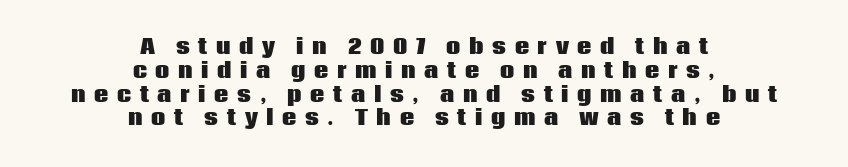
{"italic": "no", "bold": "yes", "underline": "no", "align": "center", "line_spacing_ratio": 1.19, "letter_spacing": "wide", "letter_spacing_em": 0.43, "glyph_px": 20}
